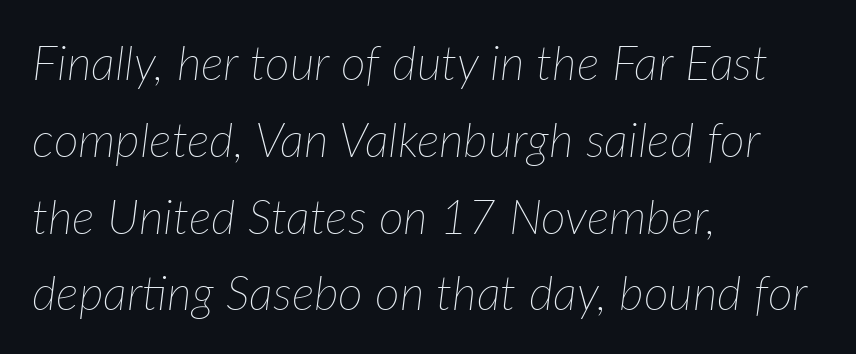
Q: Is the text bold? A: No.
Q: Is the text italic (slanted)? A: Yes, it leans right by about 7 degrees.
Q: Is the text underlined? A: No.
Q: How is the paragraph aligned? A: Left-aligned.
Q: Is the spacing between letters normal or unusually wide? A: Normal.
Q: Is the spacing between lines tight, normal or loose? A: Normal.
Q: Width (condensed, normal, or wide)? A: Normal.
Q: Stroke contrast? A: Low.
Q: x-height? A: Medium.
Q: Monospaced? A: No.
